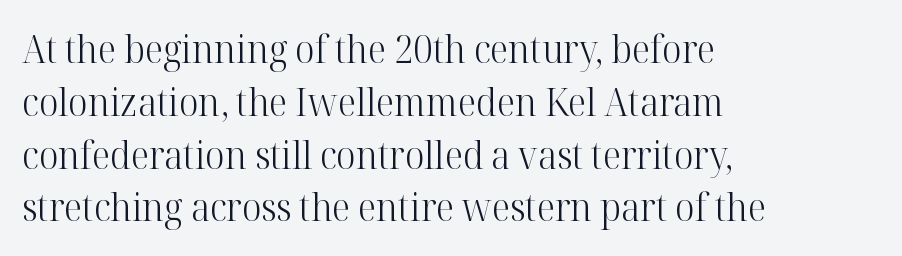
The lettering holds an erect, upright posture throughout. Standard letterfit; no display-style spreading of the glyphs. The face looks like a standard text weight, possibly lighter. Where is the straight margin? On the left.
